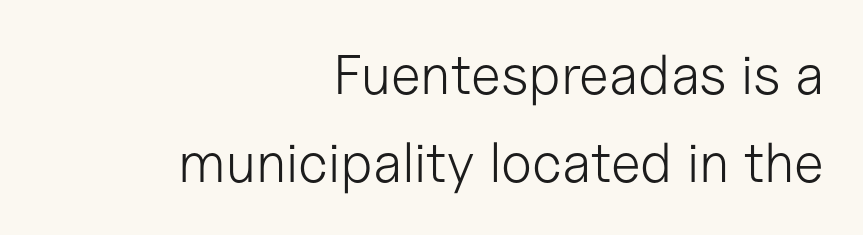
The image shows 56 px light sans-serif type, upright; set right-aligned, normal line spacing (1.57x), normal letter spacing, not underlined; low stroke contrast and a medium x-height.
